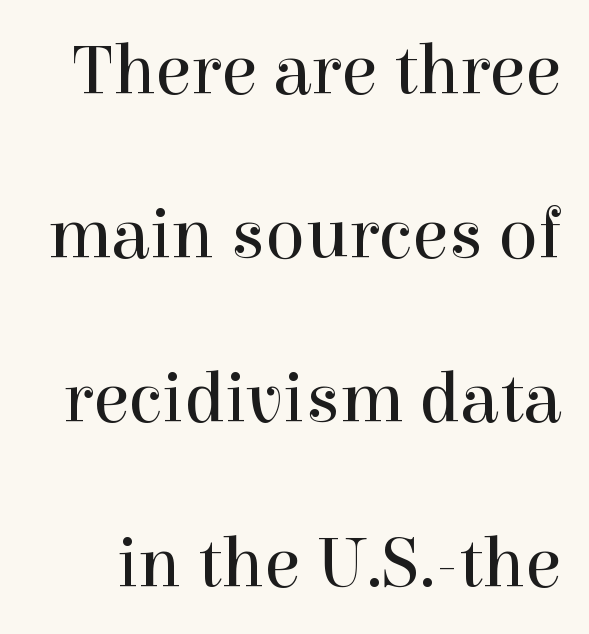
This is serif lettering, the kind often seen in printed books. Any mark beneath the type? The region is blank. Do the characters align in a grid? No, the font is proportional. Every character sits straight up, as roman type does. The rendering uses a large line-height, opening up the rows.
